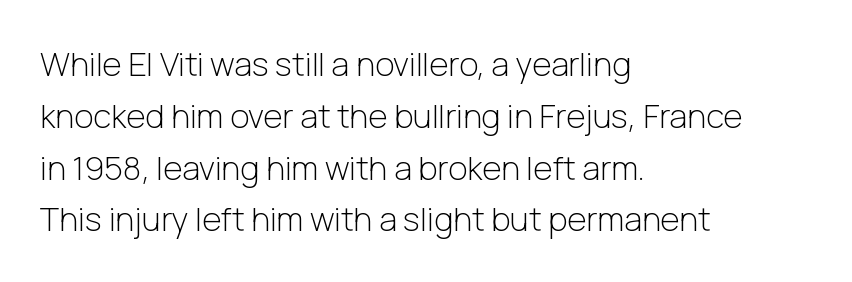
{"serif": "no", "italic": "no", "bold": "no", "weight": "light", "width": "normal", "stroke_contrast": "low", "x_height": "medium", "monospaced": "no", "underline": "no", "align": "left", "line_spacing": "normal", "line_spacing_ratio": 1.57, "letter_spacing": "normal", "letter_spacing_em": 0.0, "glyph_px": 33}
